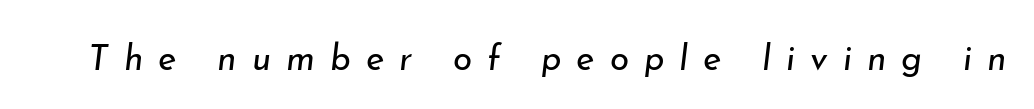
These lines have a slow, spaced-out rhythm from letter to letter. Descenders are the only things crossing below the line. Style check: oblique. Is the type heavy? It reads as light-to-regular instead. Spacing verdict: proportional, widths tailored to each character.
